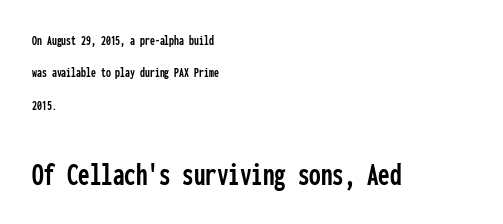
Q: Is the text italic (slanted)? A: No, it is upright.
Q: Is the typeface a serif or a sans-serif typeface? A: Sans-serif.
Q: Is the text underlined? A: No.
Q: How is the paragraph aligned? A: Left-aligned.
Q: Is the spacing between letters normal or unusually wide? A: Normal.
Q: Is the spacing between lines tight, normal or loose? A: Loose.
Q: Which block of text is set in a larger size, the first (top) or the second (bottom)? A: The second (bottom) one.
Q: Width (condensed, normal, or wide)? A: Condensed.
Q: Stroke contrast? A: Low.
Q: x-height? A: Medium.
Q: Monospaced? A: Yes.
